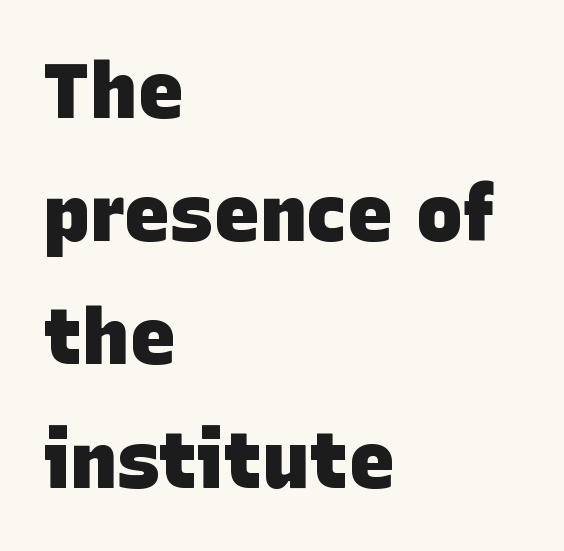
The image shows 78 px heavy sans-serif type; set left-aligned, normal line spacing (1.58x), normal letter spacing, not underlined; low stroke contrast and a large x-height.
